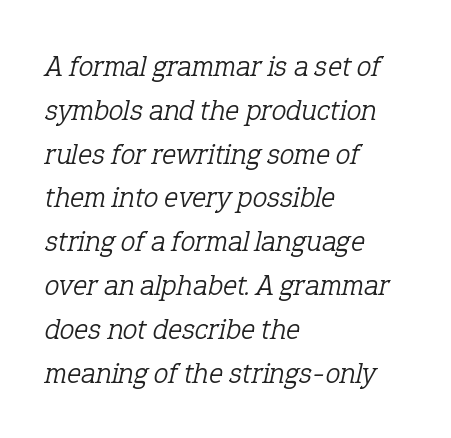
{"serif": "yes", "italic": "yes", "lean": "right", "slant_degrees": 12, "bold": "no", "weight": "light", "width": "normal", "stroke_contrast": "low", "x_height": "medium", "monospaced": "no", "underline": "no", "align": "left", "line_spacing": "normal", "line_spacing_ratio": 1.46, "letter_spacing": "normal", "letter_spacing_em": 0.0, "glyph_px": 30}
